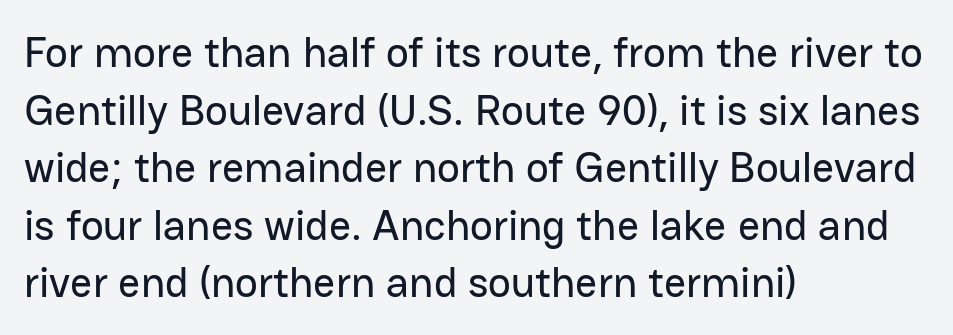
Compared with a centered layout, this one pins lines to the left instead. Examine the stroke ends and you'll find no serifs. Summary of vertical rhythm: regular, with standard interline spacing. Letters rest on an invisible, unmarked baseline. Italic: no, the glyphs are upright roman.
